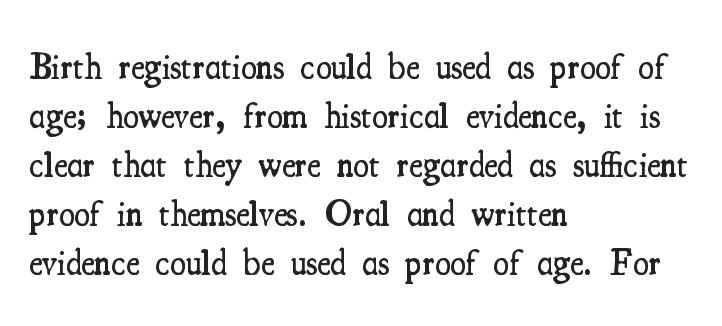
{"serif": "yes", "italic": "no", "bold": "semi", "weight": "semibold", "width": "condensed", "stroke_contrast": "medium", "x_height": "small", "monospaced": "no", "underline": "no", "align": "left", "line_spacing": "normal", "line_spacing_ratio": 1.36, "letter_spacing": "normal", "letter_spacing_em": 0.0, "glyph_px": 36}
